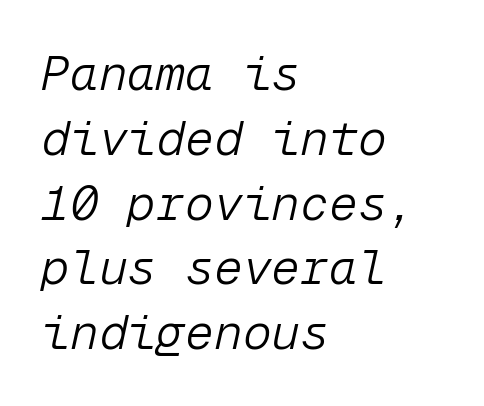
{"italic": "yes", "lean": "right", "slant_degrees": 12, "bold": "no", "weight": "light", "width": "normal", "stroke_contrast": "low", "x_height": "medium", "monospaced": "yes", "underline": "no", "align": "left", "line_spacing": "normal", "line_spacing_ratio": 1.35, "letter_spacing": "normal", "letter_spacing_em": 0.0, "glyph_px": 48}
